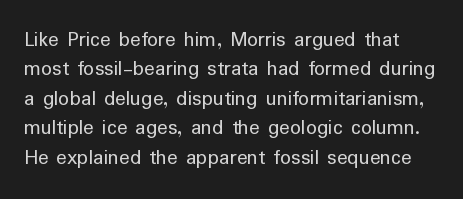
Vertical strokes here are truly vertical. The gaps between neighbouring characters are ordinary and unremarkable. Is the type heavy? It reads as light-to-regular instead. The passage shown stacks its lines at a standard gap. Letters rest on an invisible, unmarked baseline.
